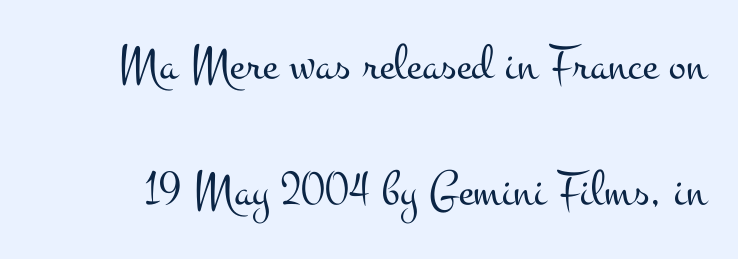
The image shows 51 px light, wide type; set loose line spacing (2.48x), normal letter spacing, not underlined; medium stroke contrast and a small x-height.
